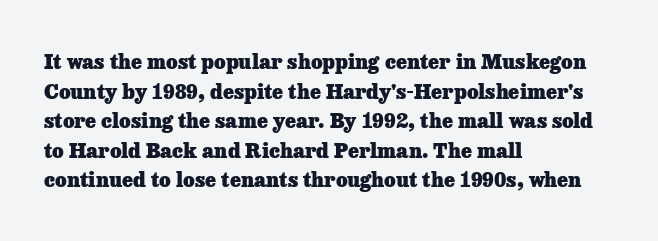
Q: Is the text bold? A: Yes.
Q: Is the text italic (slanted)? A: No, it is upright.
Q: Is the text underlined? A: No.
Q: How is the paragraph aligned? A: Left-aligned.
Q: Is the spacing between letters normal or unusually wide? A: Normal.
Q: Is the spacing between lines tight, normal or loose? A: Normal.
